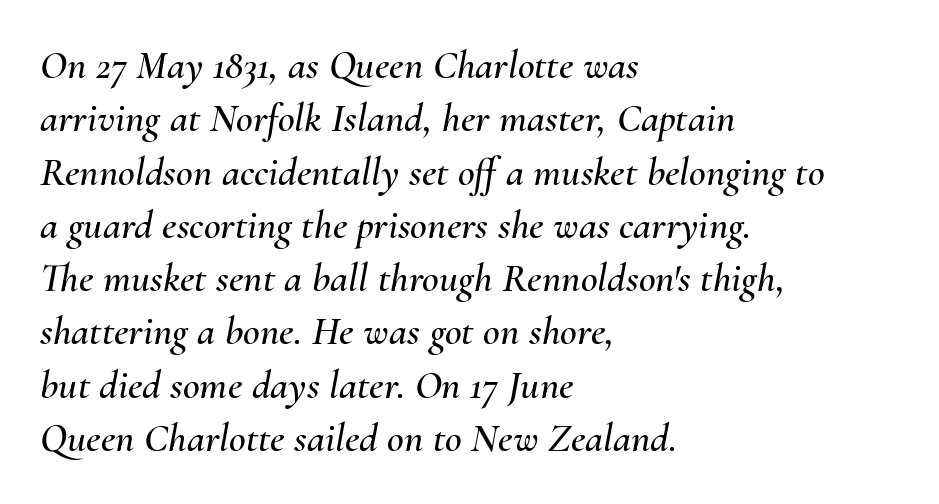
The vertical gap from one line to the next is medium. Type without underlining. Posture: slanted. These lines are set flush left with a ragged right edge.
